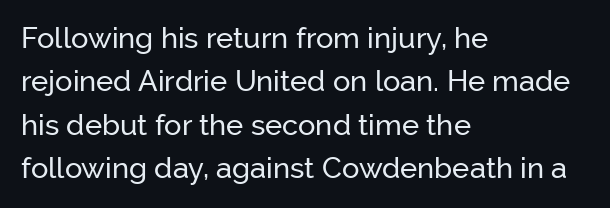
{"serif": "no", "italic": "no", "width": "normal", "stroke_contrast": "low", "x_height": "medium", "monospaced": "no", "underline": "no", "align": "left", "line_spacing": "normal", "line_spacing_ratio": 1.5, "letter_spacing": "normal", "letter_spacing_em": 0.0, "glyph_px": 29}
